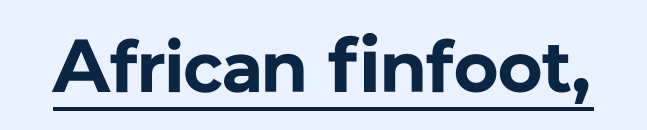
{"serif": "no", "italic": "no", "bold": "yes", "weight": "bold", "width": "normal", "stroke_contrast": "low", "x_height": "medium", "monospaced": "no", "underline": "yes", "letter_spacing": "normal", "letter_spacing_em": 0.0, "glyph_px": 75}
